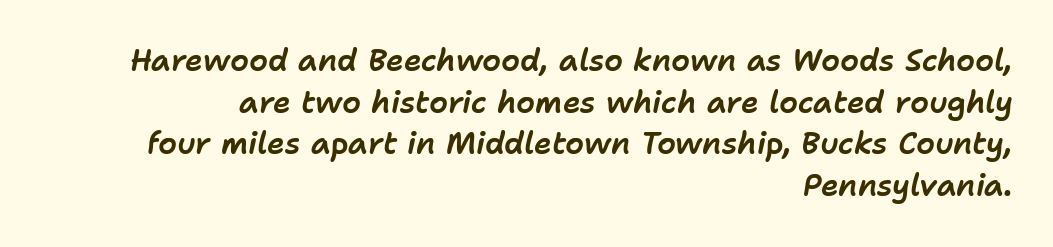
The image shows 30 px text type, italic (leaning right); set right-aligned, normal line spacing (1.39x), normal letter spacing, not underlined; low stroke contrast and a medium x-height.
